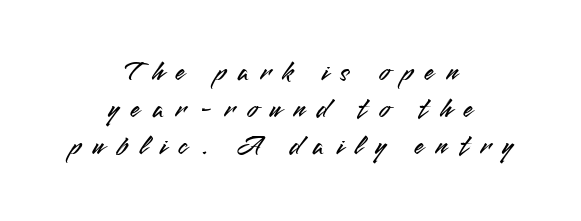
{"serif": "no", "width": "normal", "stroke_contrast": "medium", "x_height": "small", "monospaced": "no", "underline": "no", "align": "center", "line_spacing": "normal", "line_spacing_ratio": 1.33, "letter_spacing": "wide", "letter_spacing_em": 0.43, "glyph_px": 28}
